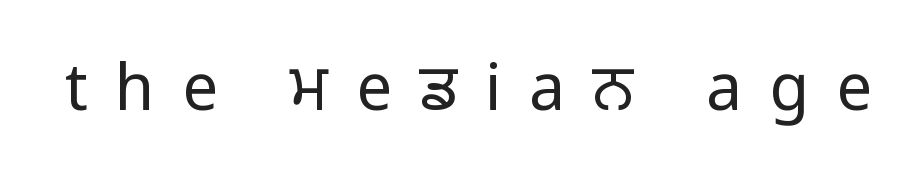
Serif or sans? Sans — the stroke terminals are bare. The strokes are not fattened; the text isn't bold. Loose tracking; the words dissolve into strings of separated letters. Words float on clear page, feet unadorned. Here the designer chose a conventional face with non-uniform glyph widths. Designer's note — italics off, roman on.
